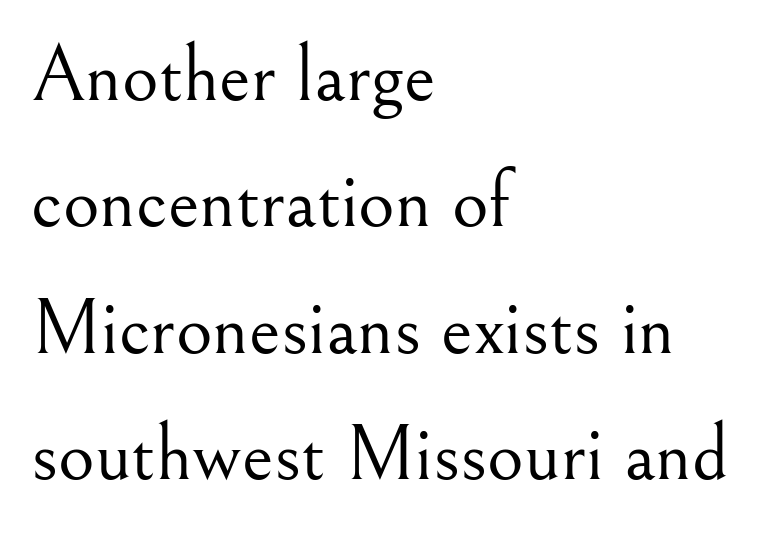
Check under the words: just untouched page. Varying glyph widths throughout — classic text-font behaviour. Posture: straight, roman, zero tilt. Tracking here is standard; glyphs follow each other at the usual distance. Compared with typical paragraphs, the rows here are spaced about the same.
